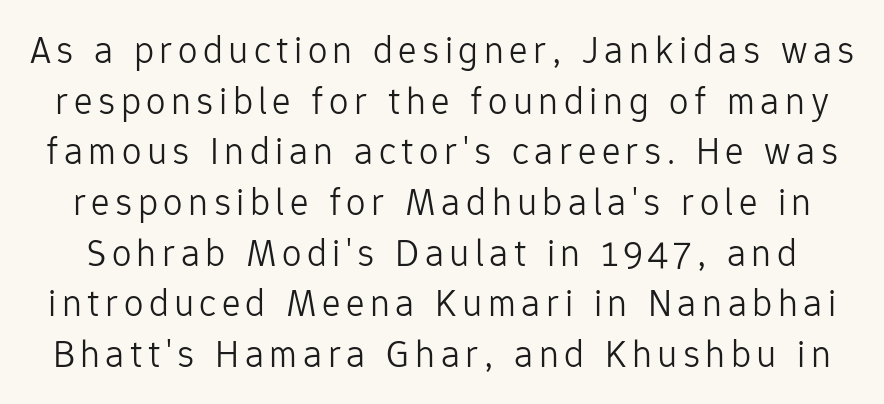
Q: Is the text bold? A: No.
Q: Is the text italic (slanted)? A: No, it is upright.
Q: Is the typeface a serif or a sans-serif typeface? A: Sans-serif.
Q: Is the text underlined? A: No.
Q: Is the spacing between lines tight, normal or loose? A: Normal.
Q: Width (condensed, normal, or wide)? A: Normal.
Q: Stroke contrast? A: Low.
Q: x-height? A: Medium.
Q: Monospaced? A: No.
